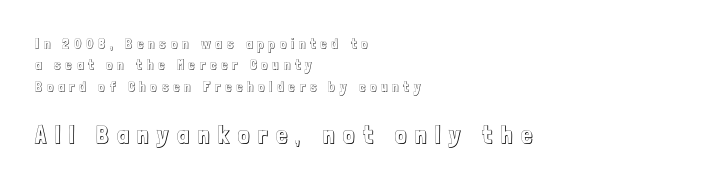
The image shows 25 px text type, upright; set left-aligned, normal line spacing (1.52x), unusually wide letter spacing (+0.35 em), not underlined; the second (bottom) block is 1.79x larger.
